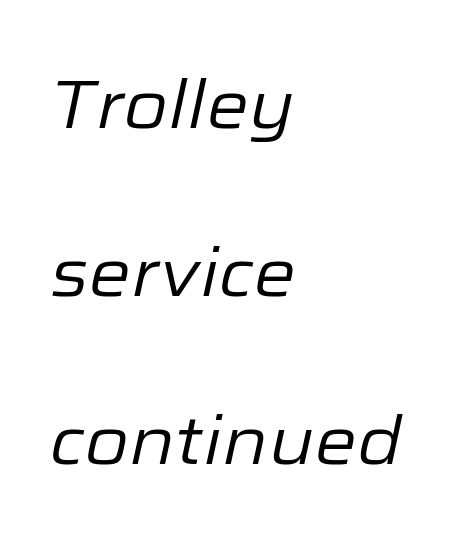
Q: Is the text bold? A: No.
Q: Is the text italic (slanted)? A: Yes, it leans right by about 12 degrees.
Q: Is the text underlined? A: No.
Q: How is the paragraph aligned? A: Left-aligned.
Q: Is the spacing between letters normal or unusually wide? A: Normal.
Q: Is the spacing between lines tight, normal or loose? A: Loose.
Q: Width (condensed, normal, or wide)? A: Normal.
Q: Stroke contrast? A: Low.
Q: x-height? A: Medium.
Q: Monospaced? A: No.
